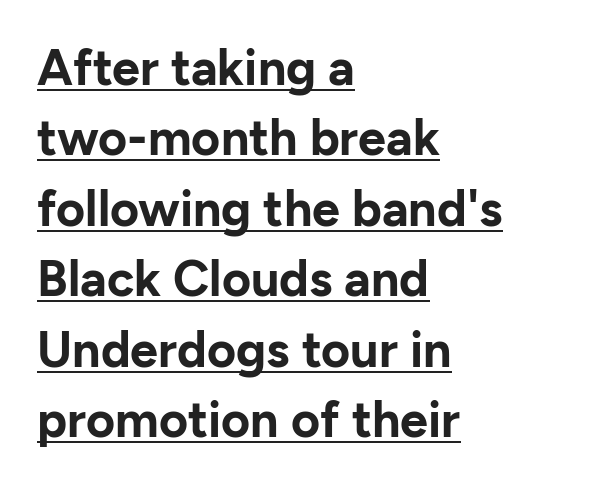
The image shows 50 px bold sans-serif type, upright; set left-aligned, normal line spacing (1.41x), normal letter spacing, underlined; low stroke contrast and a medium x-height.
